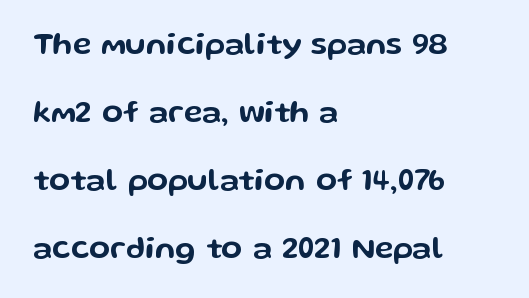
The image shows 31 px wide sans-serif type, upright; set left-aligned, loose line spacing (2.19x), normal letter spacing, not underlined; low stroke contrast and a medium x-height.
